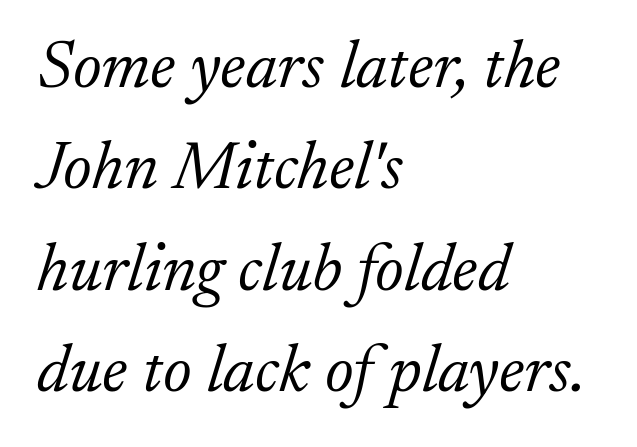
The specimen reads as italic at a glance. Interline gaps are of average width in this sample. The strokes carry an ordinary text weight at most. Horizontal alignment here is leftward, the default for most running prose.
